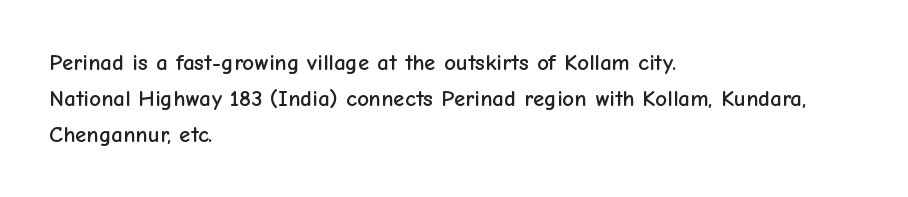
The image shows 23 px text type, upright; set left-aligned, normal line spacing (1.56x), normal letter spacing, not underlined.
